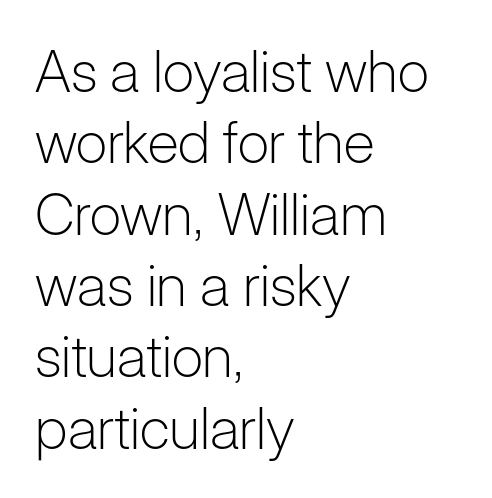
{"serif": "no", "italic": "no", "bold": "no", "weight": "light", "width": "normal", "stroke_contrast": "low", "x_height": "medium", "monospaced": "no", "underline": "no", "align": "left", "line_spacing_ratio": 1.23, "letter_spacing": "normal", "letter_spacing_em": 0.0, "glyph_px": 58}
